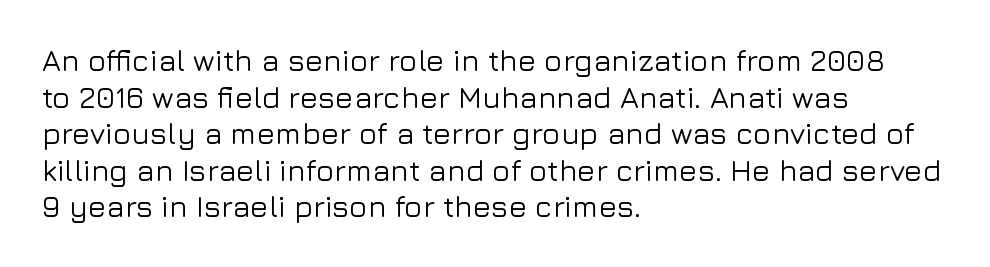
{"serif": "no", "italic": "no", "width": "normal", "stroke_contrast": "low", "x_height": "medium", "monospaced": "no", "underline": "no", "align": "left", "line_spacing_ratio": 1.22, "letter_spacing": "normal", "letter_spacing_em": 0.0, "glyph_px": 30}
